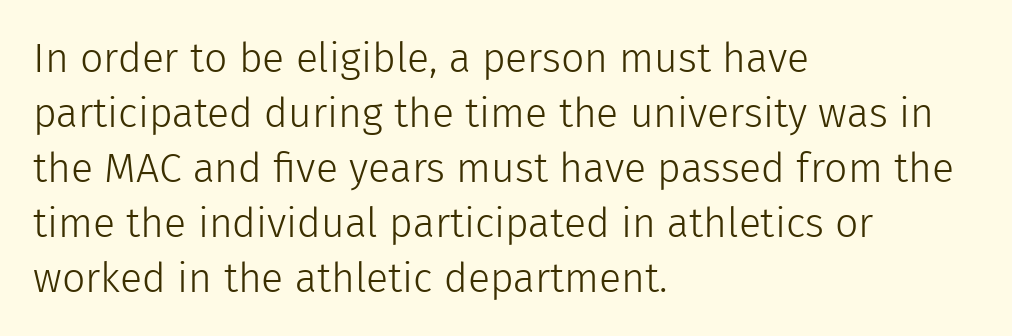
Q: Is the text bold? A: No.
Q: Is the text italic (slanted)? A: No, it is upright.
Q: Is the typeface a serif or a sans-serif typeface? A: Sans-serif.
Q: Is the text underlined? A: No.
Q: How is the paragraph aligned? A: Left-aligned.
Q: Is the spacing between letters normal or unusually wide? A: Normal.
Q: Is the spacing between lines tight, normal or loose? A: Normal.
Q: Width (condensed, normal, or wide)? A: Normal.
Q: Stroke contrast? A: Low.
Q: x-height? A: Medium.
Q: Monospaced? A: No.
